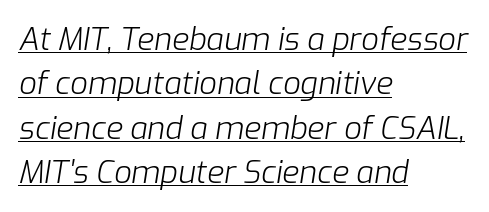
Underline: present. These lines are rendered in a variable-pitch font. A light-to-regular cut is what we see here. The specimen reads as italic at a glance. Line spacing here is normal.
